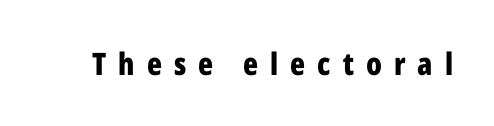
The image shows 31 px bold, condensed sans-serif type, upright; set unusually wide letter spacing (+0.39 em), not underlined; low stroke contrast and a medium x-height.
